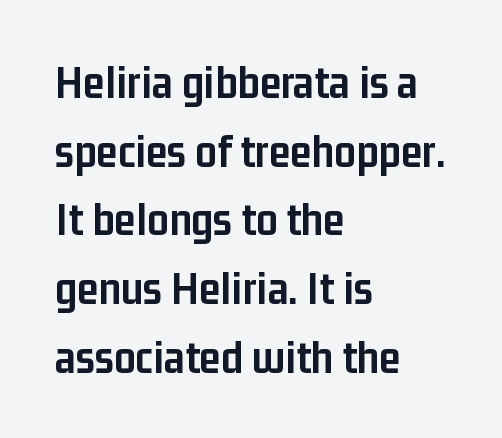
Baseline-to-baseline distance is the conventional proportion of letter height. Emphasis by weight is at full strength: bold. A typesetter would call this proportional, since set widths differ per character. Quick note: not italic, upright. Compared with a centered layout, this one pins lines to the left instead. Examine the stroke ends and you'll find no serifs.
